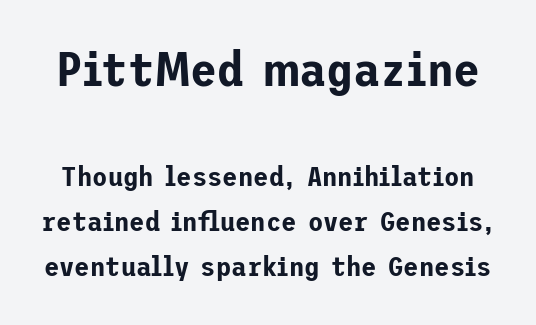
The text was rendered using a sans face with plain stroke endings. The rendering keeps characters at their native spacing. Italic? Not at all — the glyphs are vertical. Unmarked baselines from the first word to the last. The lines sit at an ordinary, default distance from one another.
